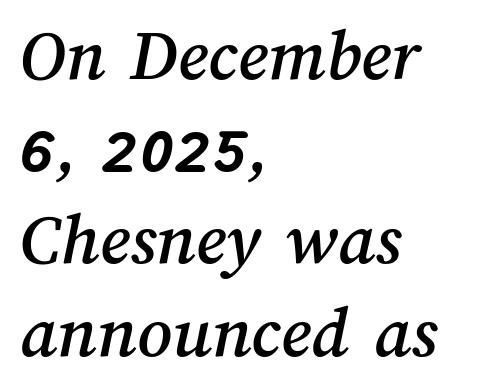
Q: Is the text underlined? A: No.
Q: How is the paragraph aligned? A: Left-aligned.
Q: Is the spacing between letters normal or unusually wide? A: Normal.
Q: Width (condensed, normal, or wide)? A: Normal.
Q: Stroke contrast? A: Medium.
Q: x-height? A: Medium.
Q: Monospaced? A: No.
